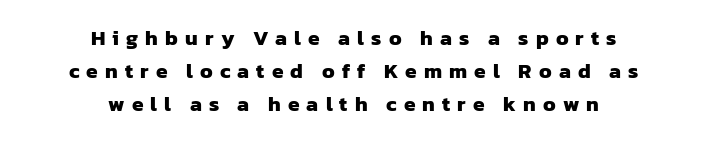
Q: Is the text bold? A: Yes.
Q: Is the text underlined? A: No.
Q: How is the paragraph aligned? A: Centered.
Q: Is the spacing between letters normal or unusually wide? A: Unusually wide.
Q: Is the spacing between lines tight, normal or loose? A: Normal.
